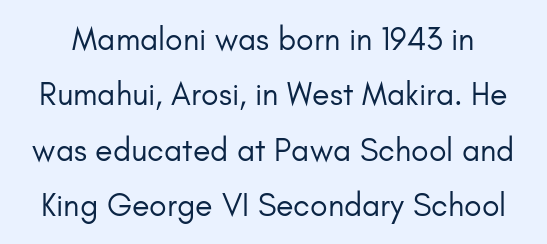
Q: Is the text bold? A: No.
Q: Is the text italic (slanted)? A: No, it is upright.
Q: Is the typeface a serif or a sans-serif typeface? A: Sans-serif.
Q: Is the text underlined? A: No.
Q: Is the spacing between letters normal or unusually wide? A: Normal.
Q: Width (condensed, normal, or wide)? A: Normal.
Q: Stroke contrast? A: Low.
Q: x-height? A: Small.
Q: Monospaced? A: No.
